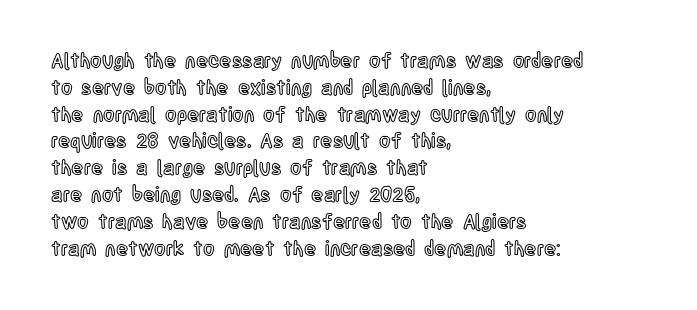
{"italic": "no", "underline": "no", "align": "left", "line_spacing": "normal", "line_spacing_ratio": 1.34, "letter_spacing": "normal", "letter_spacing_em": 0.0, "glyph_px": 20}
